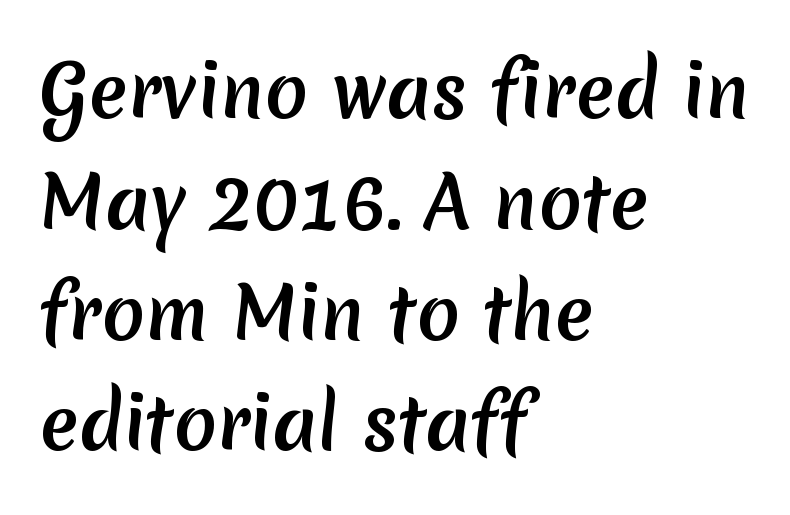
{"serif": "no", "width": "normal", "stroke_contrast": "medium", "x_height": "medium", "monospaced": "no", "underline": "no", "align": "left", "line_spacing": "normal", "line_spacing_ratio": 1.56, "letter_spacing": "normal", "letter_spacing_em": 0.0, "glyph_px": 71}
